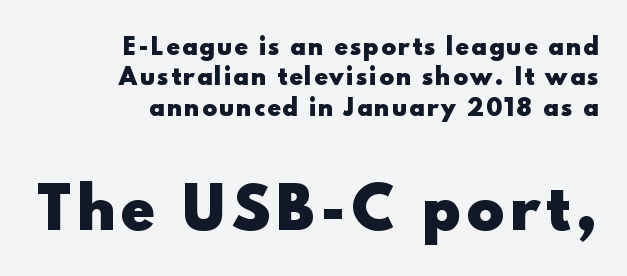
Nope, not italic — everything's standing straight. Font category for this specimen: sans-serif. Pretty heavy lettering here — definitely bold. Layout note: lines flush right.
